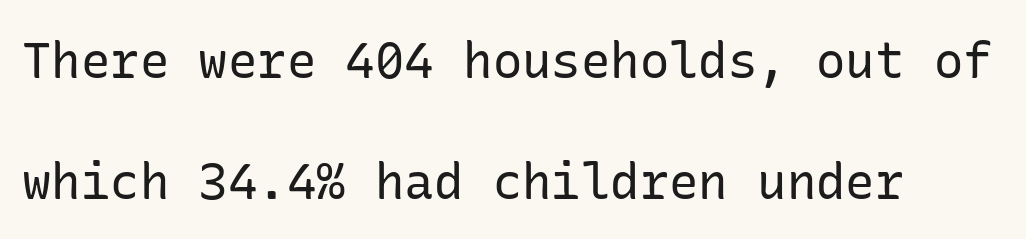
Reading down the block, your eye returns to a fixed left position each line. Each letter's strokes conclude bluntly, with no projecting serifs. Leading: increased. Ascenders rise straight up at ninety degrees. The passage shown is not bold in any degree. Nobody touched the tracking dial on this one.
